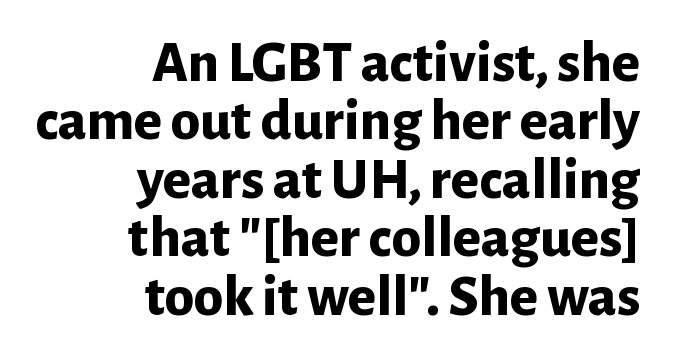
Characters remain perfectly vertical along every line. The vertical gap from one line to the next is small. Line endings align vertically; line beginnings do not. The rendering keeps characters at their native spacing.
